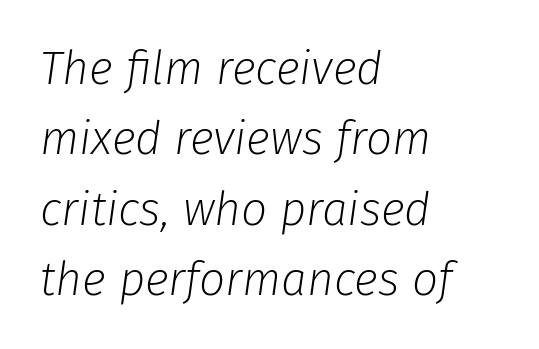
No extra ink here — the face is not bold. Every character sits at an angle, as italics do. Varying glyph widths throughout — classic text-font behaviour. Each line starts at the same left margin while the right side varies.
